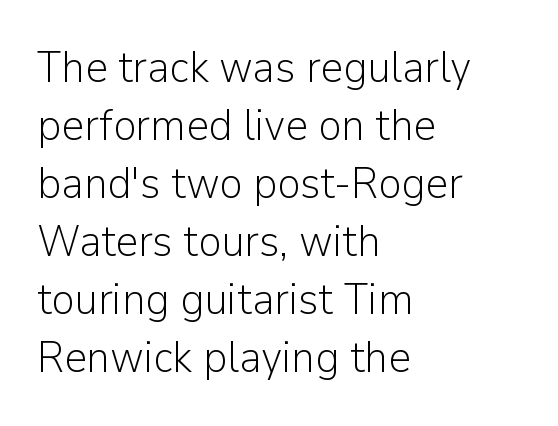
The image shows 44 px light sans-serif type, upright; set left-aligned, normal line spacing (1.32x), normal letter spacing, not underlined; low stroke contrast and a medium x-height.
